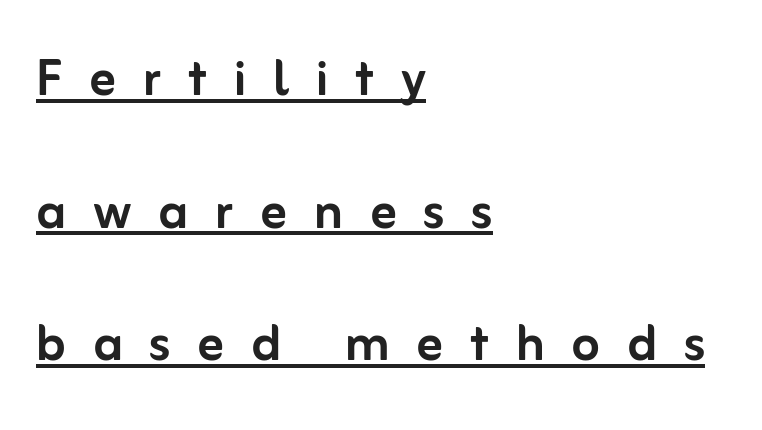
Style check: upright. A typesetter would call this proportional, since set widths differ per character. Students, observe: this is what heavily led, spacious text looks like. The passage is arranged the way most books set body copy — flush left.
